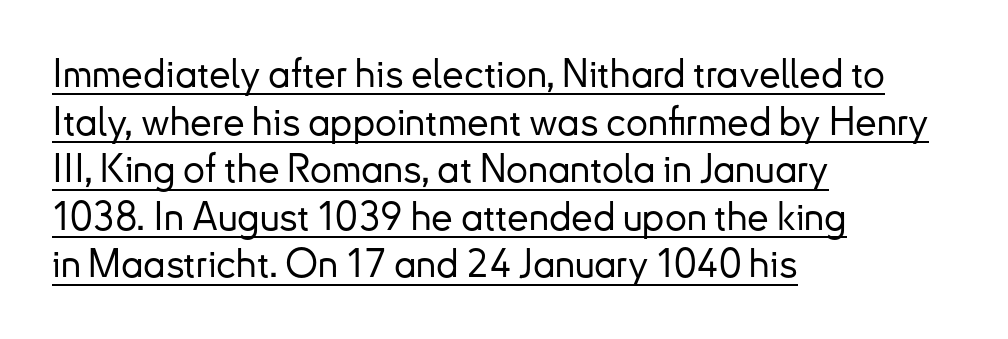
Observe the absence of serifs on each vertical stroke in this sample. Ascenders rise straight up at ninety degrees. Check the space under the baseline: a stroke is drawn there. Leftover space on each line is placed entirely after the last word.
